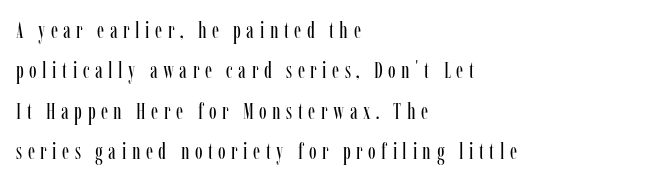
{"italic": "no", "bold": "no", "underline": "no", "align": "left", "line_spacing_ratio": 1.76, "letter_spacing": "wide", "letter_spacing_em": 0.24, "glyph_px": 23}
